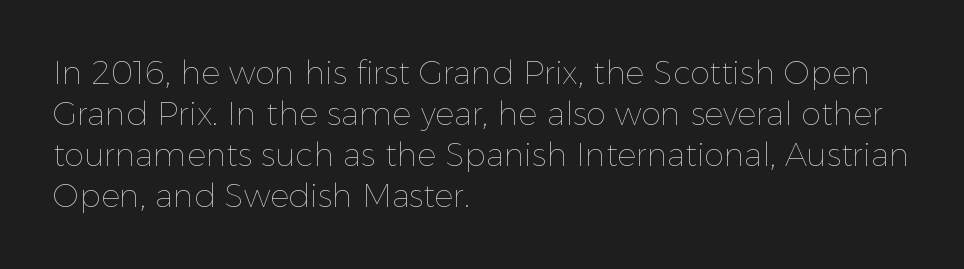
The image shows 32 px thin type, upright; set left-aligned, normal line spacing (1.28x), normal letter spacing, not underlined; a medium x-height.
